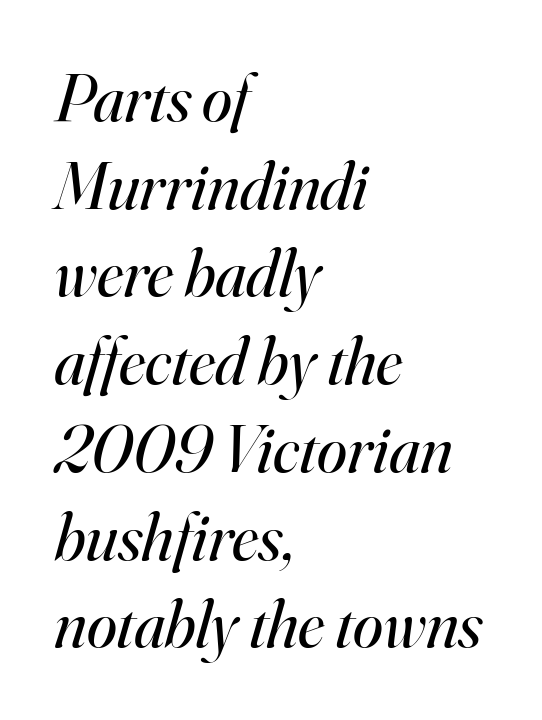
The image shows 68 px regular-weight serif type, italic (leaning right); set left-aligned, normal line spacing (1.29x), normal letter spacing, not underlined; high stroke contrast and a small x-height.
